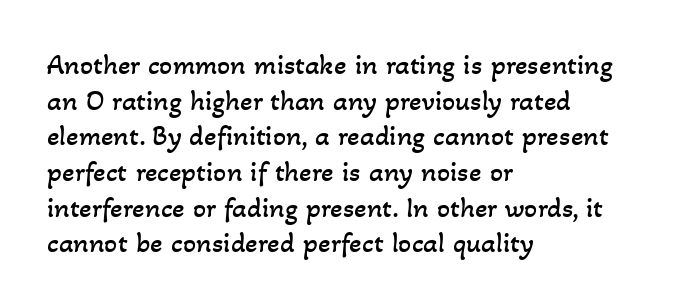
The image shows 29 px regular-weight type; set left-aligned, line spacing 1.23x, normal letter spacing, not underlined; low stroke contrast and a small x-height.
